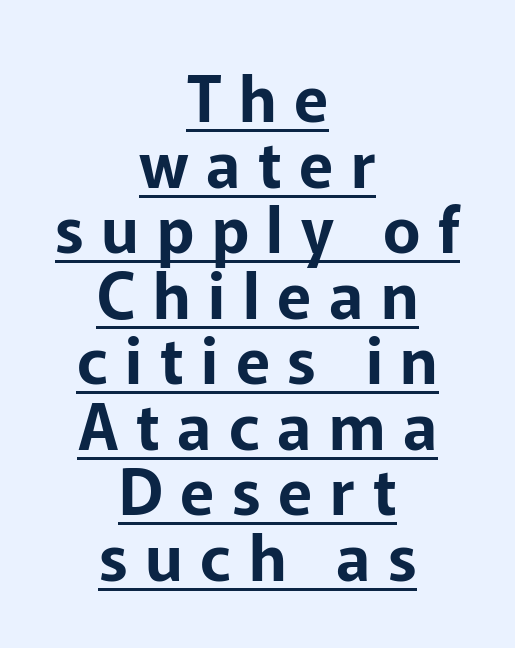
Layout note: lines centered. This sample uses a sans-serif face. Posture: straight, roman, zero tilt. The vertical gap from one line to the next is small. Is this a fixed-width face? No — the glyphs have proportional, varying widths. What stands out about the letter spacing? Its width — letters are far apart.
